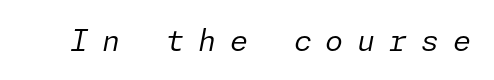
The image shows 29 px regular-weight type, italic (leaning right); set unusually wide letter spacing (+0.48 em), not underlined; low stroke contrast and a medium x-height.
